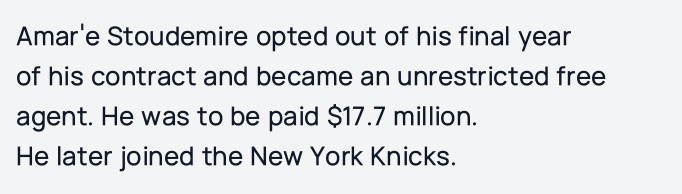
Q: Is the text italic (slanted)? A: No, it is upright.
Q: Is the typeface a serif or a sans-serif typeface? A: Sans-serif.
Q: Is the text underlined? A: No.
Q: How is the paragraph aligned? A: Left-aligned.
Q: Is the spacing between letters normal or unusually wide? A: Normal.
Q: Is the spacing between lines tight, normal or loose? A: Normal.
Q: Width (condensed, normal, or wide)? A: Normal.
Q: Stroke contrast? A: Low.
Q: x-height? A: Medium.
Q: Monospaced? A: No.
